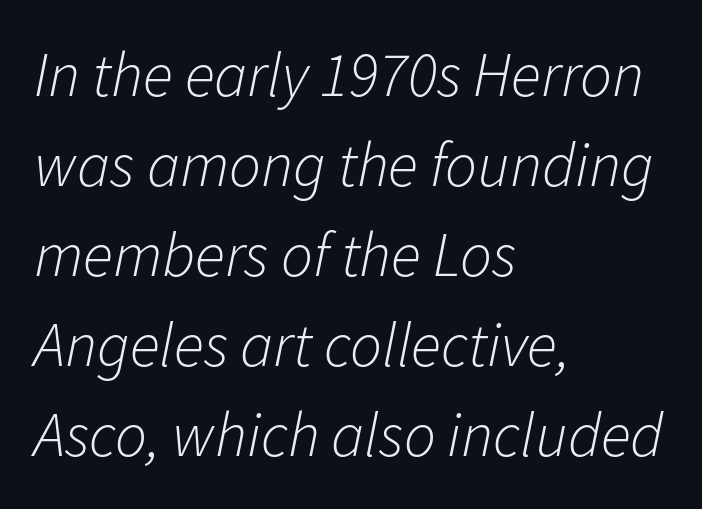
Q: Is the text bold? A: No.
Q: Is the text italic (slanted)? A: Yes, it leans right by about 11 degrees.
Q: Is the text underlined? A: No.
Q: How is the paragraph aligned? A: Left-aligned.
Q: Is the spacing between letters normal or unusually wide? A: Normal.
Q: Is the spacing between lines tight, normal or loose? A: Normal.
Q: Width (condensed, normal, or wide)? A: Normal.
Q: Stroke contrast? A: Low.
Q: x-height? A: Medium.
Q: Monospaced? A: No.
